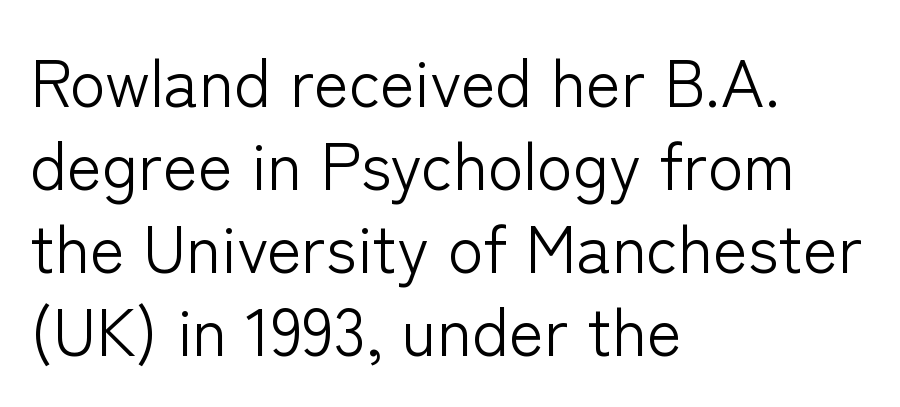
Default kerning and tracking; the words read as compact shapes. Caption: face not bold, strokes unweighted. Proportional: the letters do not fall into vertical columns. Regular leading. Left-aligned paragraph, ragged on the right. The passage shown is not underscored anywhere.
